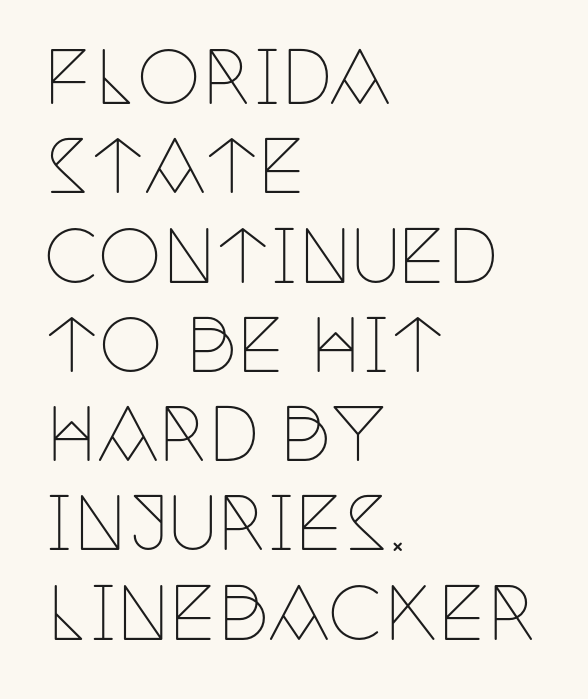
A typesetter would call this proportional, since set widths differ per character. The characters display serif detailing at their extremities. Characters remain perfectly vertical along every line. The letterforms sit shoulder to shoulder at normal distance.
